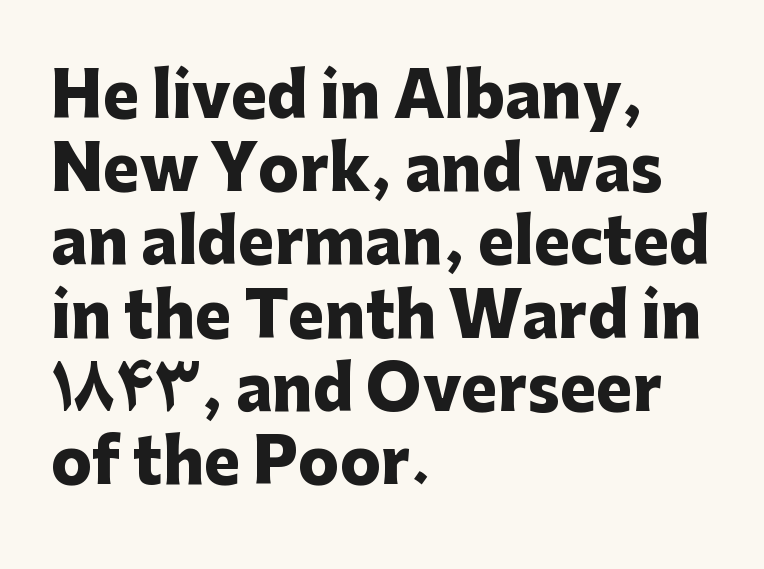
Decoration check: the copy has no underline. All the whitespace from short lines collects on the right. Notice how thick the strokes are: this is what a full bold looks like. The letters carry no serifs — their stems end cleanly without finishing strokes. Upright lettering throughout. Standard letterfit; no display-style spreading of the glyphs.
